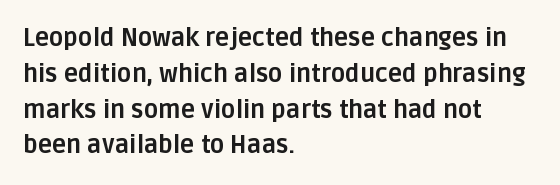
Q: Is the text bold? A: Yes.
Q: Is the text italic (slanted)? A: No, it is upright.
Q: Is the text underlined? A: No.
Q: How is the paragraph aligned? A: Left-aligned.
Q: Is the spacing between letters normal or unusually wide? A: Normal.
Q: Is the spacing between lines tight, normal or loose? A: Normal.
